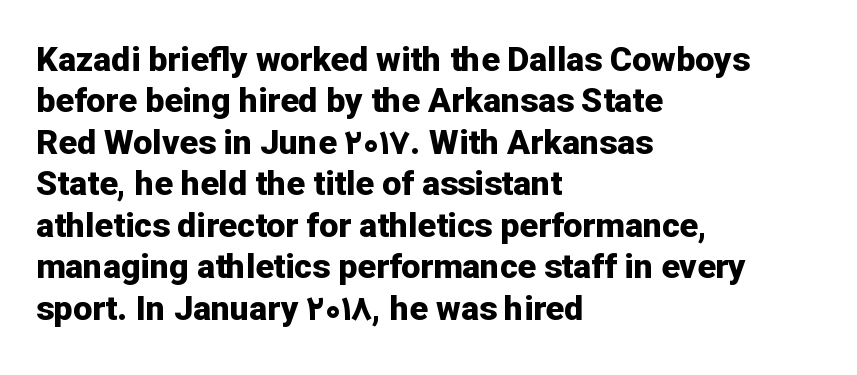
{"serif": "no", "italic": "no", "bold": "yes", "weight": "bold", "width": "normal", "stroke_contrast": "low", "x_height": "medium", "monospaced": "no", "underline": "no", "align": "left", "line_spacing_ratio": 1.22, "letter_spacing": "normal", "letter_spacing_em": 0.0, "glyph_px": 34}
